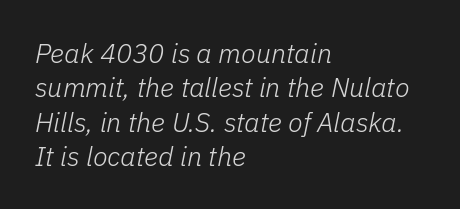
The string is rendered with underlining switched off. The face used here is rendered with its standard letterfit. The rows are spaced the way most documents space them. A student would call this left alignment; a typographer would say flush left, rag right.
